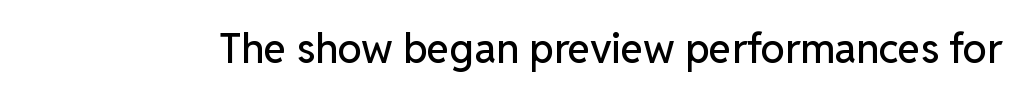
{"serif": "no", "italic": "no", "width": "normal", "stroke_contrast": "low", "x_height": "medium", "monospaced": "no", "underline": "no", "letter_spacing": "normal", "letter_spacing_em": 0.0, "glyph_px": 41}
